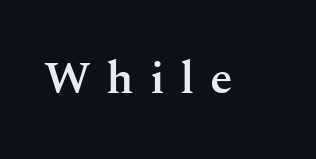
Typesetter's note: demi weight, one step under bold. Between one letter and the next there's a generous, obvious gap. Yep, those are serifs on the letters. Has an underline been added? It has not.
